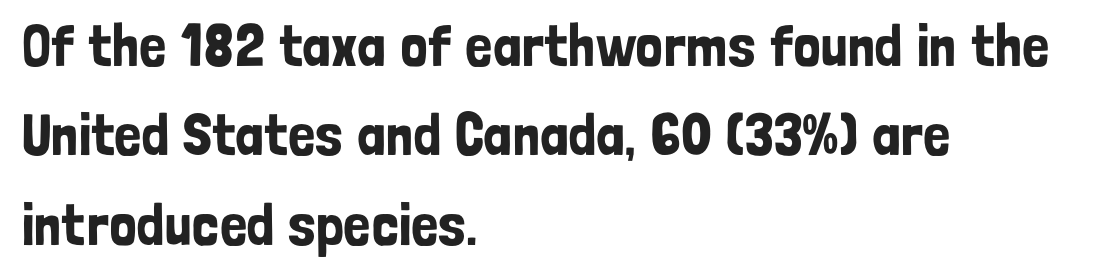
Tracking value appears to be zero — textbook default spacing. The letters carry no serifs — their stems end cleanly without finishing strokes. Vertically, the passage feels balanced, rows spaced as you'd expect. Italic: no, the glyphs are upright roman.
